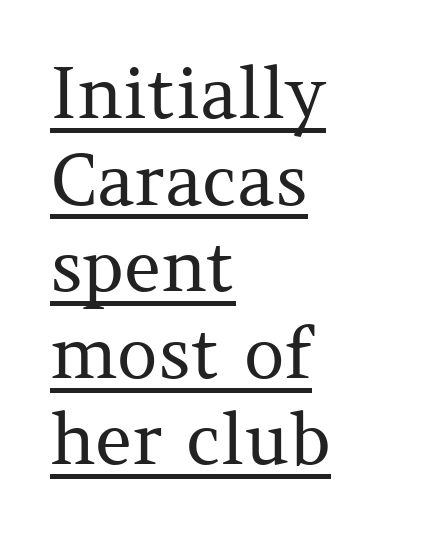
Q: Is the text bold? A: No.
Q: Is the text italic (slanted)? A: No, it is upright.
Q: Is the typeface a serif or a sans-serif typeface? A: Serif.
Q: Is the text underlined? A: Yes.
Q: How is the paragraph aligned? A: Left-aligned.
Q: Is the spacing between letters normal or unusually wide? A: Normal.
Q: Width (condensed, normal, or wide)? A: Normal.
Q: Stroke contrast? A: Medium.
Q: x-height? A: Medium.
Q: Monospaced? A: No.
